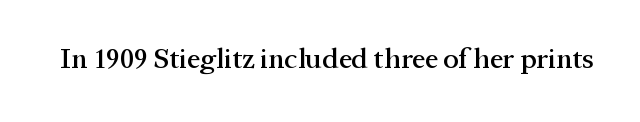
The image shows 29 px serif type, upright; set normal letter spacing, not underlined; medium stroke contrast and a medium x-height.
